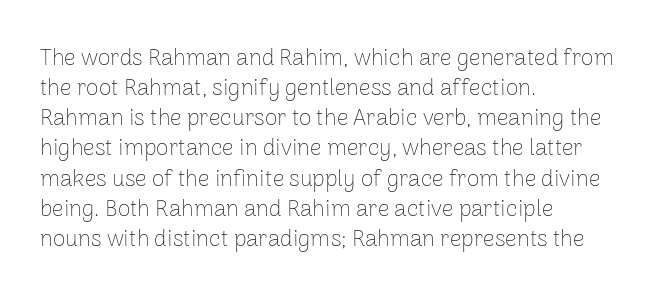
Q: Is the text bold? A: No.
Q: Is the text italic (slanted)? A: No, it is upright.
Q: Is the text underlined? A: No.
Q: How is the paragraph aligned? A: Left-aligned.
Q: Is the spacing between letters normal or unusually wide? A: Normal.
Q: Is the spacing between lines tight, normal or loose? A: Normal.
